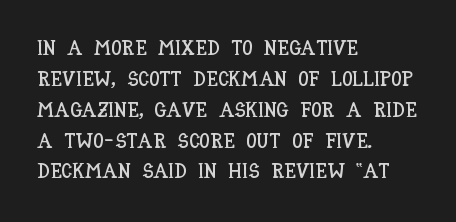
The image shows 21 px text type, upright; set left-aligned, normal line spacing (1.47x), normal letter spacing, not underlined.
